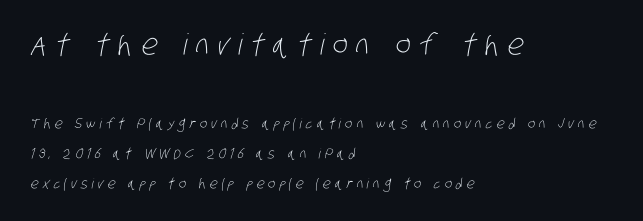
The image shows 29 px light, condensed sans-serif type; set left-aligned, loose line spacing (2.15x), unusually wide letter spacing (+0.29 em), not underlined; the first (top) block is 2.07x larger; low stroke contrast and a large x-height.
